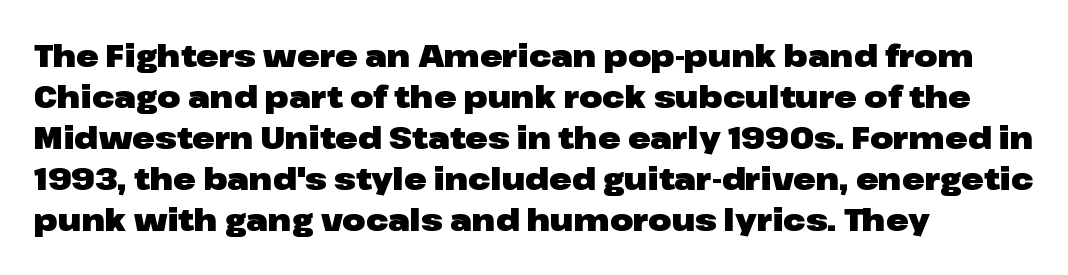
The image shows 30 px heavy, wide sans-serif type, upright; set left-aligned, normal line spacing (1.37x), normal letter spacing, not underlined; low stroke contrast and a medium x-height.
